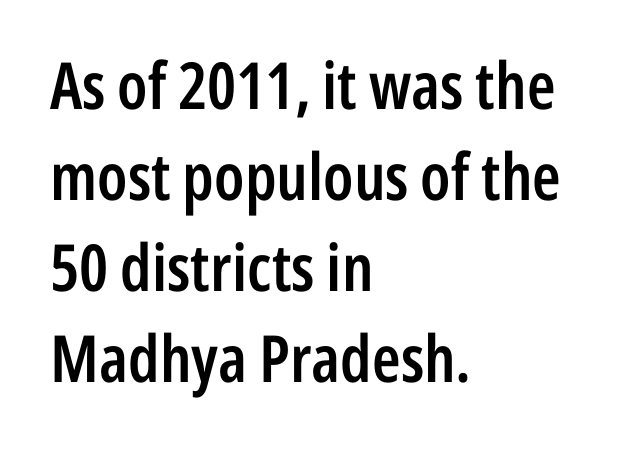
The specimen omits any rule beneath the text block's lines. The lettering stays uniformly vertical, giving the passage a roman look. Short and long lines alike share a common starting point at left. The passage shown is typed in a proportional face where columns would drift. The strokes are fattened partway — semibold, not bold.
